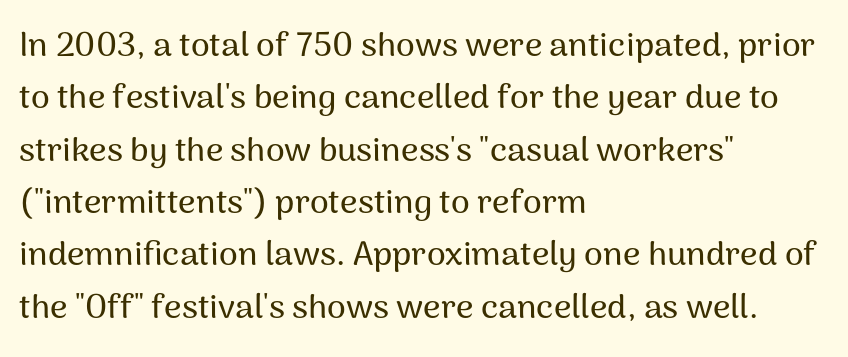
Horizontal bands of white between lines are of average thickness. Beneath every word, the page is bare. Characters remain perfectly vertical along every line. Short and long lines alike share a common starting point at left. A typesetter would call this proportional, since set widths differ per character. The type family on display is of the sans-serif kind.
